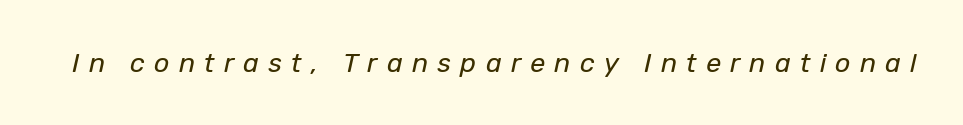
Weight: in the light-to-regular range. Designer's note — italics engaged. The foot of each line stays bare and open. Spacing between characters has been opened up far beyond the box default.
